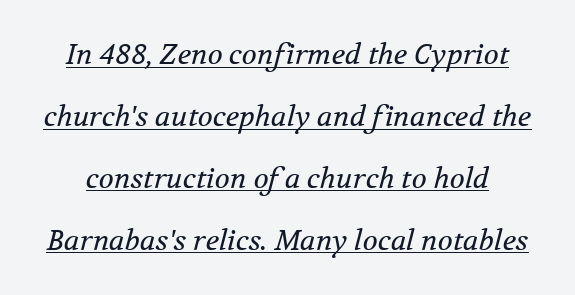
The image shows 28 px regular-weight serif type, italic (leaning right); set loose line spacing (2.21x), normal letter spacing, underlined; medium stroke contrast and a medium x-height.
